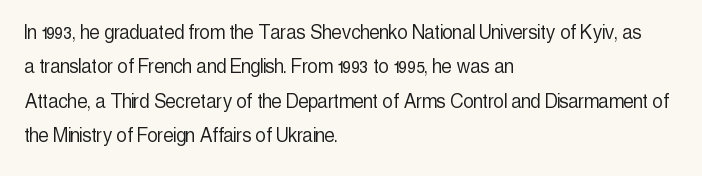
Observe the ordinary spacing: letters are neighbours, not strangers. Only glyphs here, with clear space below each row. Honestly, the row spacing looks completely unremarkable. No letter is thick-stroked: the sample isn't bold.
